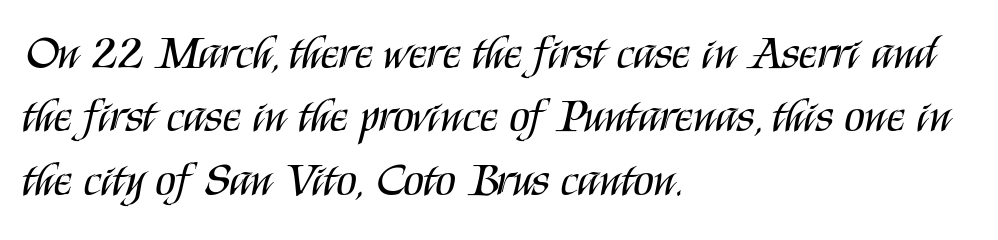
The image shows 47 px regular-weight, condensed sans-serif type; set left-aligned, normal line spacing (1.35x), normal letter spacing, not underlined; medium stroke contrast and a large x-height.
